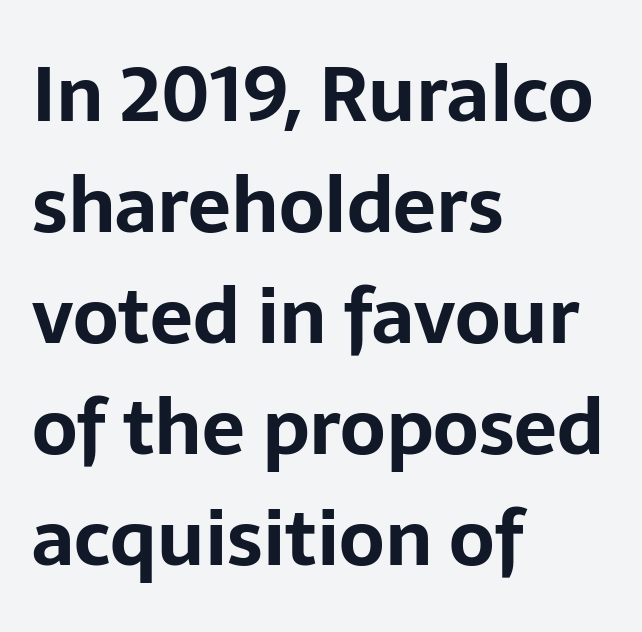
The image shows 76 px bold sans-serif type, upright; set left-aligned, normal line spacing (1.46x), normal letter spacing, not underlined; low stroke contrast and a medium x-height.
